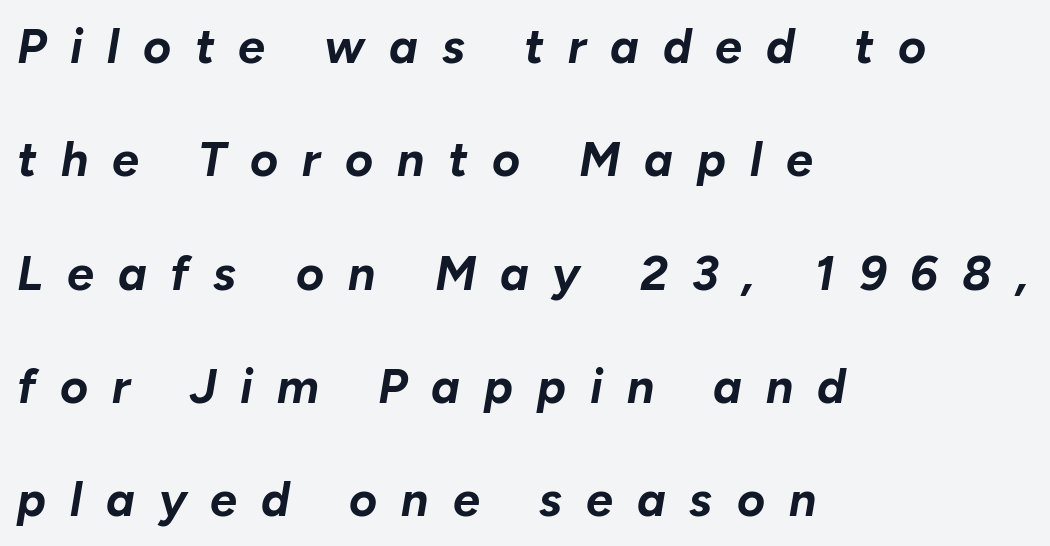
The passage is arranged the way most books set body copy — flush left. Each new line begins a long way beneath the previous one. The letters are slanted; this is an italic face. Clear beneath every line of the passage.
